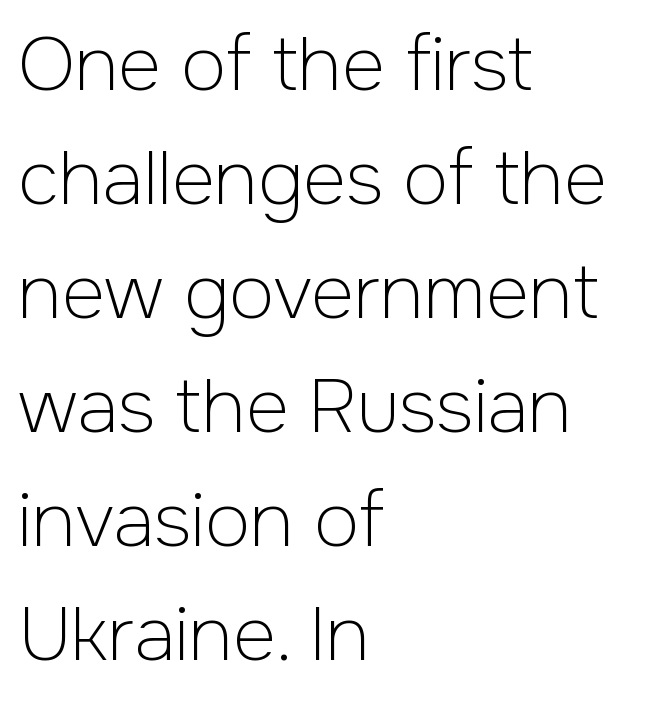
The image shows 74 px light sans-serif type, upright; set left-aligned, normal line spacing (1.54x), normal letter spacing, not underlined; low stroke contrast and a medium x-height.
